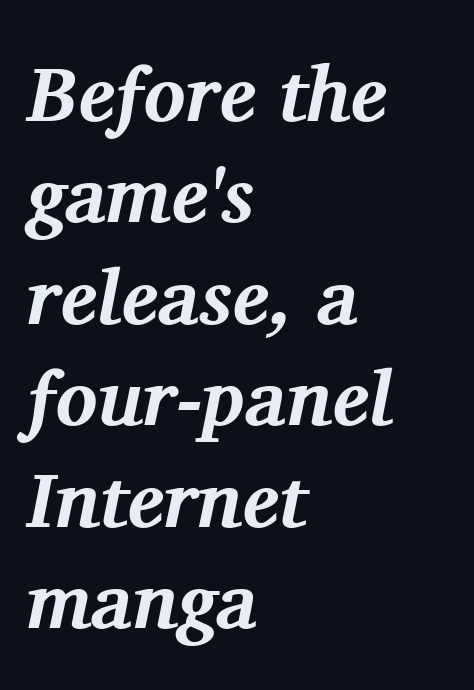
Any mark beneath the type? The region is blank. Emphasis-style slanted type is in use. Which margin do the lines hug? The left one — the right edge is uneven. Nothing unusual about the tracking: characters are spaced as the font intends. Chunky letters — that's bold for sure. Does the leading feel generous? No, just average.
